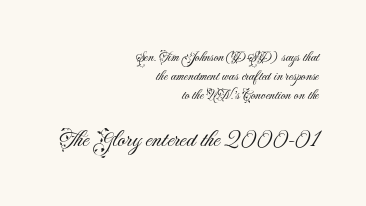
No chunkiness to these letters — they're not bold. The later block is typeset at a bigger size than the earlier block. The words here are not underlined. This sample keeps an unexceptional amount of space between lines.
